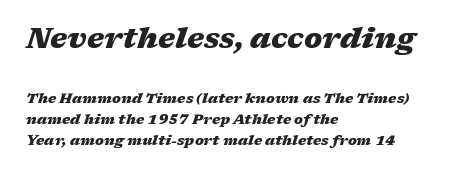
{"italic": "yes", "lean": "right", "slant_degrees": 17, "bold": "yes", "weight": "heavy", "width": "wide", "stroke_contrast": "medium", "x_height": "medium", "monospaced": "no", "underline": "no", "align": "left", "line_spacing": "normal", "line_spacing_ratio": 1.49, "letter_spacing": "normal", "letter_spacing_em": 0.0, "larger_block": "first", "size_ratio": 2.07, "glyph_px": 29}
